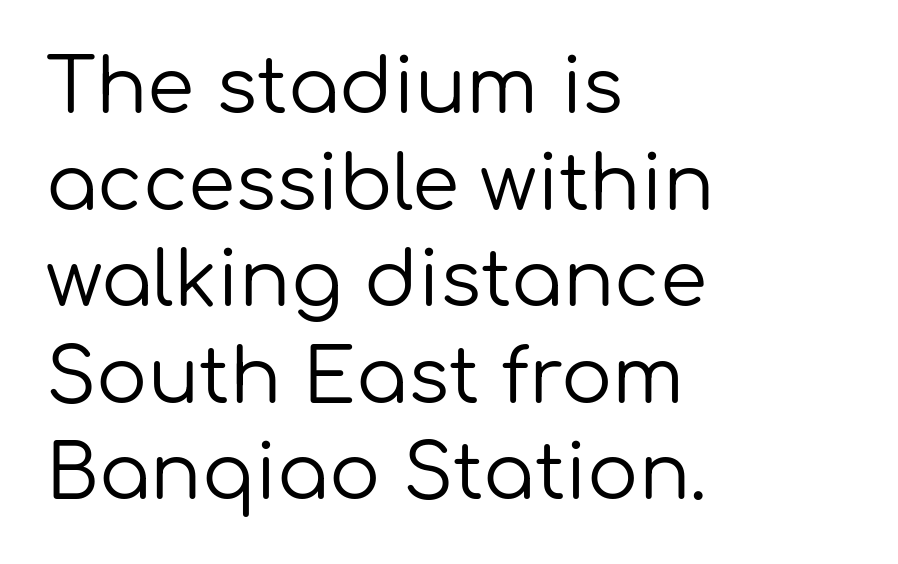
Observe the absence of serifs on each vertical stroke in this sample. The passage shown is typed in a proportional face where columns would drift. A typesetter would call this leading conventional body-copy spacing. This rendering features lettering with no underline. All the whitespace from short lines collects on the right.
